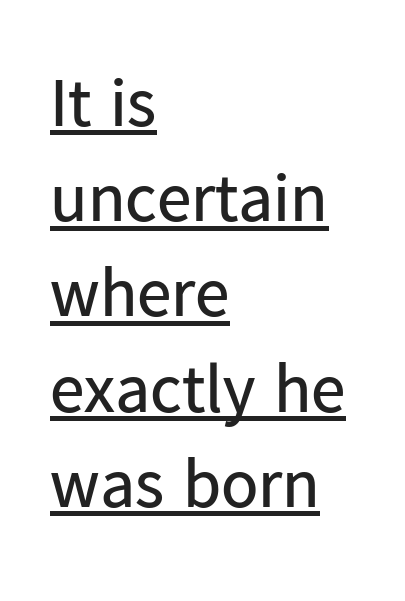
Q: Is the text bold? A: No.
Q: Is the text italic (slanted)? A: No, it is upright.
Q: Is the typeface a serif or a sans-serif typeface? A: Sans-serif.
Q: Is the text underlined? A: Yes.
Q: How is the paragraph aligned? A: Left-aligned.
Q: Is the spacing between letters normal or unusually wide? A: Normal.
Q: Is the spacing between lines tight, normal or loose? A: Normal.
Q: Width (condensed, normal, or wide)? A: Normal.
Q: Stroke contrast? A: Low.
Q: x-height? A: Medium.
Q: Monospaced? A: No.
